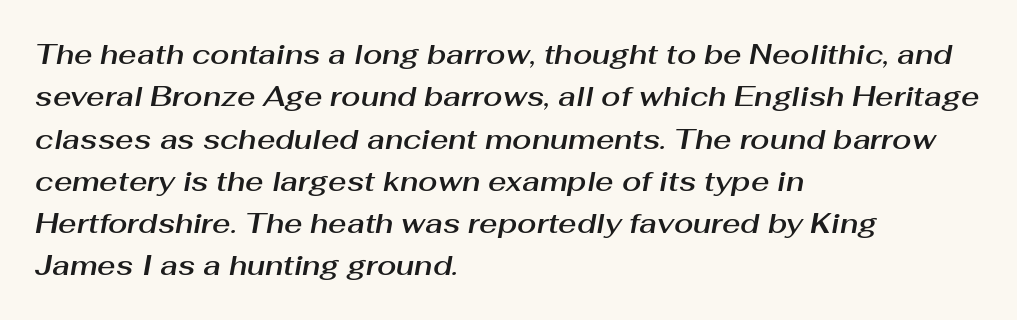
Q: Is the text italic (slanted)? A: Yes, it leans right by about 10 degrees.
Q: Is the text underlined? A: No.
Q: How is the paragraph aligned? A: Left-aligned.
Q: Is the spacing between letters normal or unusually wide? A: Normal.
Q: Is the spacing between lines tight, normal or loose? A: Normal.
Q: Width (condensed, normal, or wide)? A: Normal.
Q: Stroke contrast? A: Medium.
Q: x-height? A: Medium.
Q: Monospaced? A: No.
